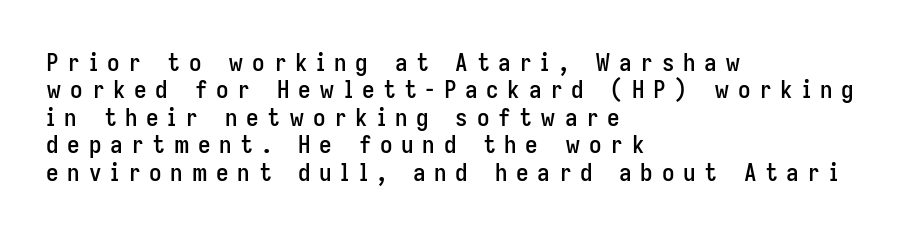
The image shows 25 px text type, upright; set left-aligned, tight line spacing (1.1x), unusually wide letter spacing (+0.35 em), not underlined.
